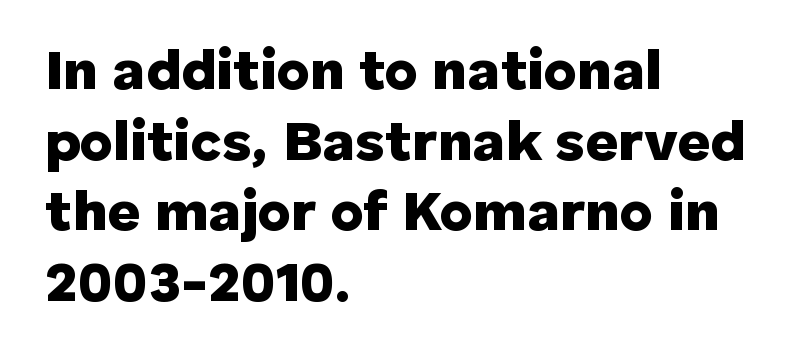
Heft: maximum for text — a bold. Every row of glyphs begins at an identical x-position on the left. This rendering features lettering with no underline. Do the letters lean? They stand straight.
